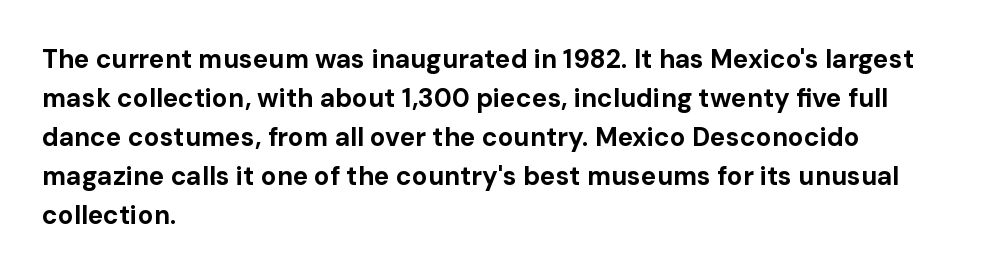
{"italic": "no", "bold": "yes", "underline": "no", "align": "left", "line_spacing": "normal", "line_spacing_ratio": 1.5, "letter_spacing": "normal", "letter_spacing_em": 0.0, "glyph_px": 26}
